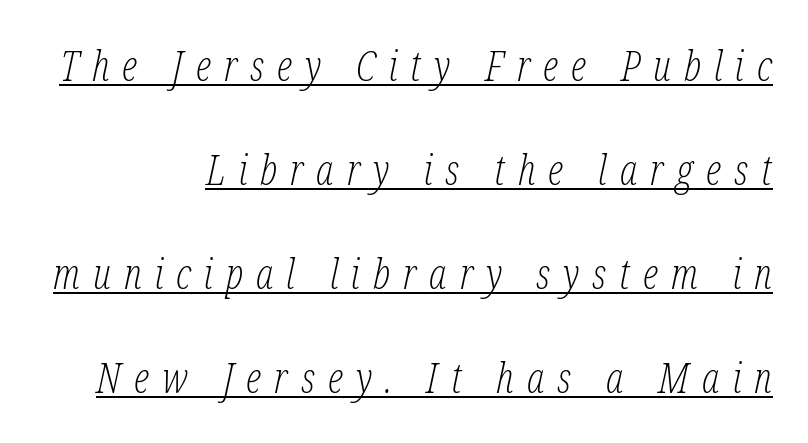
Words appear elongated and porous because spacing is wide. Casual observation: everything's shoved over to the right. Italic: yes, the glyphs are oblique. The letters advance in unequal steps, a hallmark of proportional type. The face used here appears with an underline applied.
